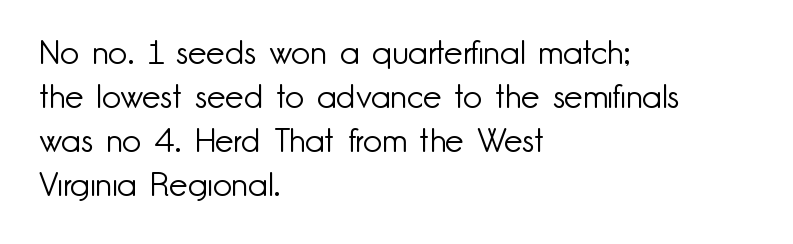
The image shows 33 px light sans-serif type, upright; set left-aligned, normal line spacing (1.33x), normal letter spacing, not underlined; low stroke contrast and a small x-height.
